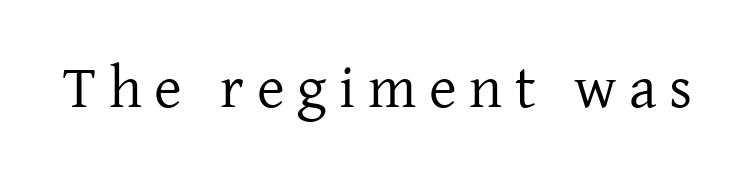
Q: Is the text bold? A: No.
Q: Is the text italic (slanted)? A: No, it is upright.
Q: Is the typeface a serif or a sans-serif typeface? A: Serif.
Q: Is the text underlined? A: No.
Q: Is the spacing between letters normal or unusually wide? A: Unusually wide.
Q: Width (condensed, normal, or wide)? A: Normal.
Q: Stroke contrast? A: Low.
Q: x-height? A: Medium.
Q: Monospaced? A: No.
